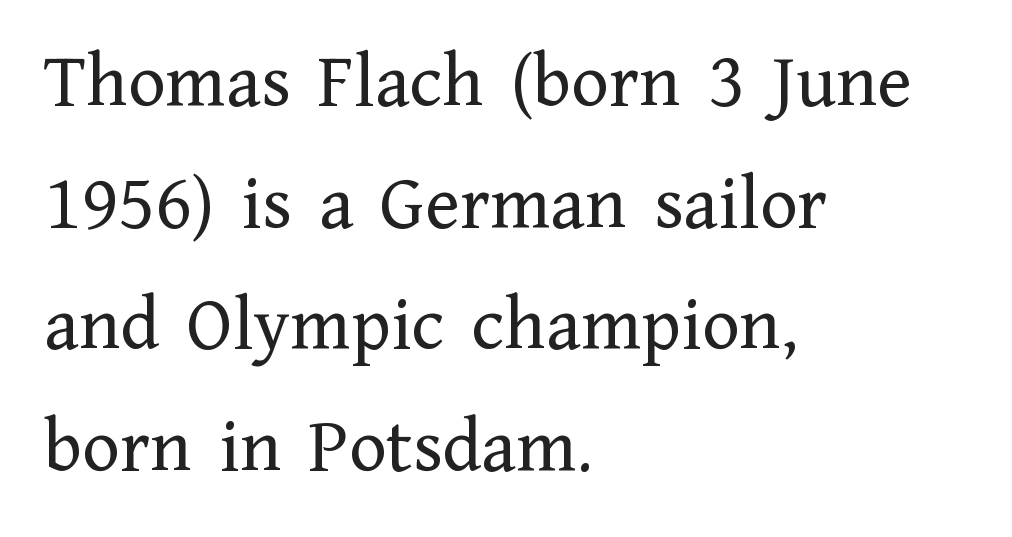
The image shows 79 px regular-weight serif type, upright; set left-aligned, normal line spacing (1.54x), normal letter spacing, not underlined; low stroke contrast and a medium x-height.
